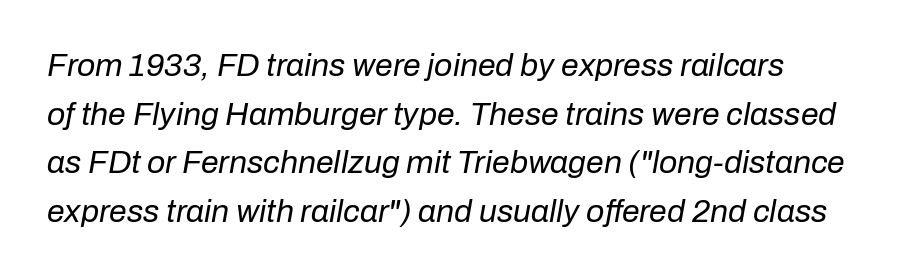
Q: Is the text bold? A: No.
Q: Is the text italic (slanted)? A: Yes, it leans right by about 10 degrees.
Q: Is the text underlined? A: No.
Q: How is the paragraph aligned? A: Left-aligned.
Q: Is the spacing between letters normal or unusually wide? A: Normal.
Q: Is the spacing between lines tight, normal or loose? A: Normal.
Q: Width (condensed, normal, or wide)? A: Normal.
Q: Stroke contrast? A: Low.
Q: x-height? A: Medium.
Q: Monospaced? A: No.
